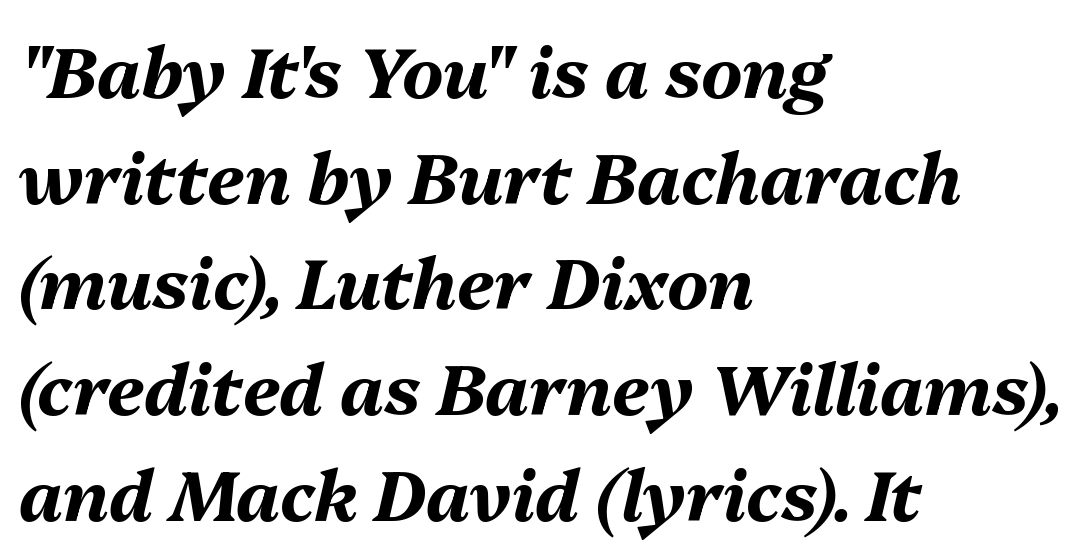
Rule under the text: the space is simply empty. This rendering uses left alignment, leaving the right contour irregular. Do the characters align in a grid? No, the font is proportional. Typesetter's note: full bold, strokes at maximum text heaviness. Does the leading feel generous? No, just average. In terms of posture, this sample is oblique.
